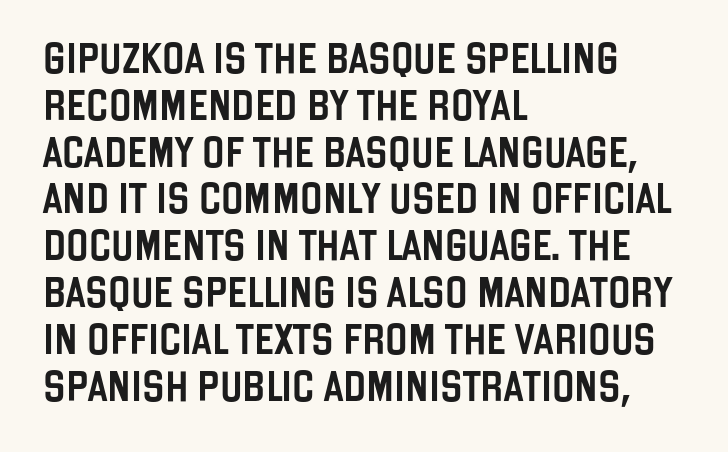
Q: Is the text italic (slanted)? A: No, it is upright.
Q: Is the typeface a serif or a sans-serif typeface? A: Sans-serif.
Q: Is the text underlined? A: No.
Q: How is the paragraph aligned? A: Left-aligned.
Q: Is the spacing between letters normal or unusually wide? A: Normal.
Q: Is the spacing between lines tight, normal or loose? A: Normal.
Q: Width (condensed, normal, or wide)? A: Condensed.
Q: Stroke contrast? A: Low.
Q: x-height? A: Large.
Q: Monospaced? A: No.
